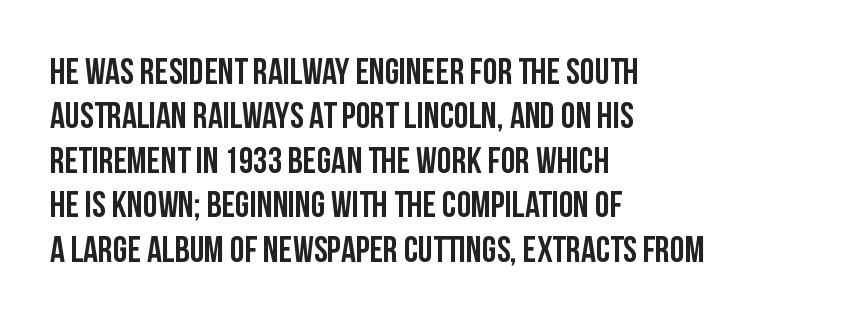
Q: Is the text italic (slanted)? A: No, it is upright.
Q: Is the typeface a serif or a sans-serif typeface? A: Sans-serif.
Q: Is the text underlined? A: No.
Q: How is the paragraph aligned? A: Left-aligned.
Q: Is the spacing between letters normal or unusually wide? A: Normal.
Q: Width (condensed, normal, or wide)? A: Condensed.
Q: Stroke contrast? A: Low.
Q: x-height? A: Large.
Q: Monospaced? A: No.
